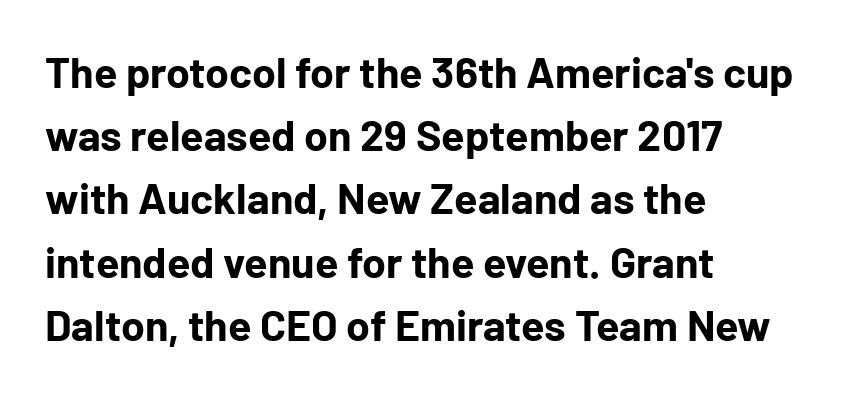
A dark, heavy texture on the line: the type is bold. Style check: upright. Each line starts at the same left margin while the right side varies. Horizontal bands of white between lines are of average thickness.
